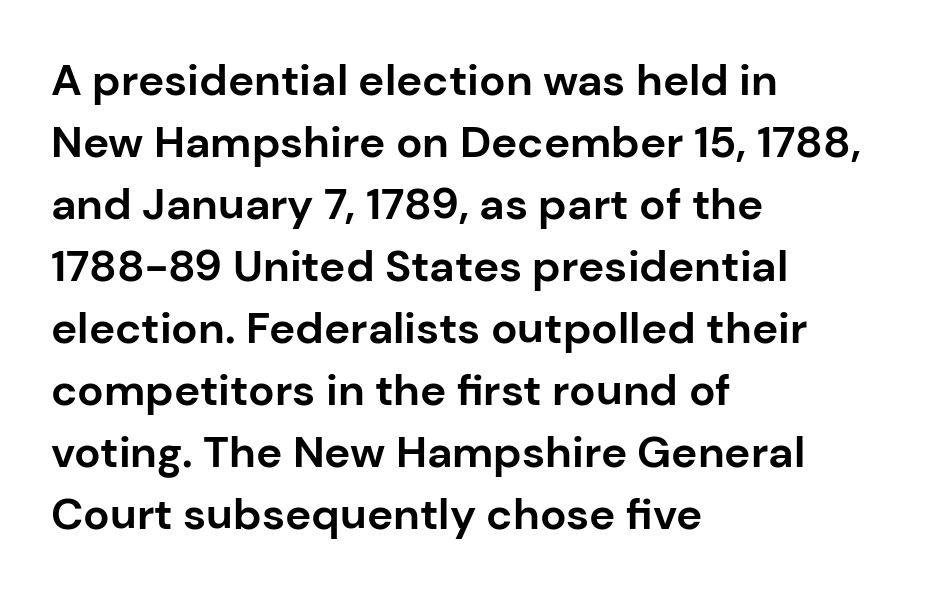
{"serif": "no", "italic": "no", "bold": "yes", "weight": "bold", "width": "normal", "stroke_contrast": "low", "x_height": "medium", "monospaced": "no", "underline": "no", "align": "left", "line_spacing": "normal", "line_spacing_ratio": 1.41, "letter_spacing": "normal", "letter_spacing_em": 0.0, "glyph_px": 44}
